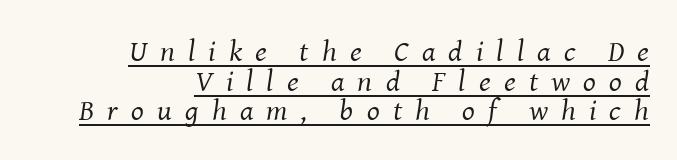
{"serif": "yes", "italic": "yes", "lean": "right", "slant_degrees": 8, "bold": "no", "weight": "regular", "width": "normal", "stroke_contrast": "medium", "x_height": "medium", "monospaced": "no", "underline": "yes", "align": "right", "line_spacing": "tight", "line_spacing_ratio": 0.99, "letter_spacing": "wide", "letter_spacing_em": 0.44, "glyph_px": 30}
